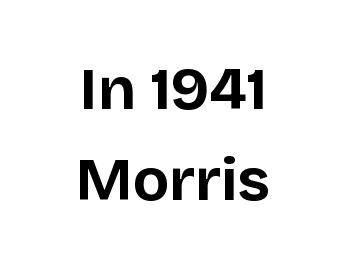
{"serif": "no", "italic": "no", "bold": "yes", "weight": "bold", "width": "normal", "stroke_contrast": "low", "x_height": "large", "monospaced": "no", "underline": "no", "align": "center", "line_spacing": "normal", "line_spacing_ratio": 1.52, "letter_spacing": "normal", "letter_spacing_em": 0.0, "glyph_px": 60}
